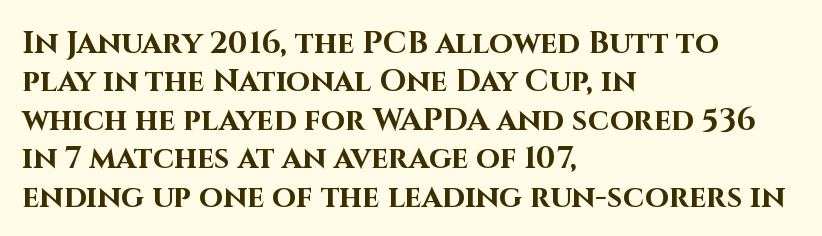
In CSS terms this would be text-align: left. The face used here is a sans, in the tradition of grotesques and geometrics. Note the varied advance widths — an 'i' is clearly narrower than an 'm'. Check under the words: just untouched page. The rendering keeps characters at their native spacing. Summary of weight: heavy, a full bold.
